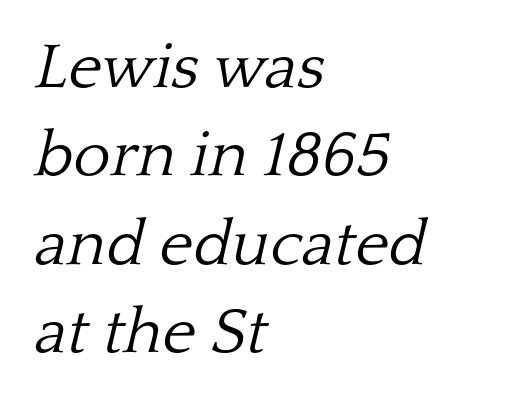
Q: Is the text bold? A: No.
Q: Is the text italic (slanted)? A: Yes, it leans right by about 13 degrees.
Q: Is the typeface a serif or a sans-serif typeface? A: Serif.
Q: Is the text underlined? A: No.
Q: How is the paragraph aligned? A: Left-aligned.
Q: Is the spacing between letters normal or unusually wide? A: Normal.
Q: Is the spacing between lines tight, normal or loose? A: Normal.
Q: Width (condensed, normal, or wide)? A: Normal.
Q: Stroke contrast? A: Low.
Q: x-height? A: Medium.
Q: Monospaced? A: No.
